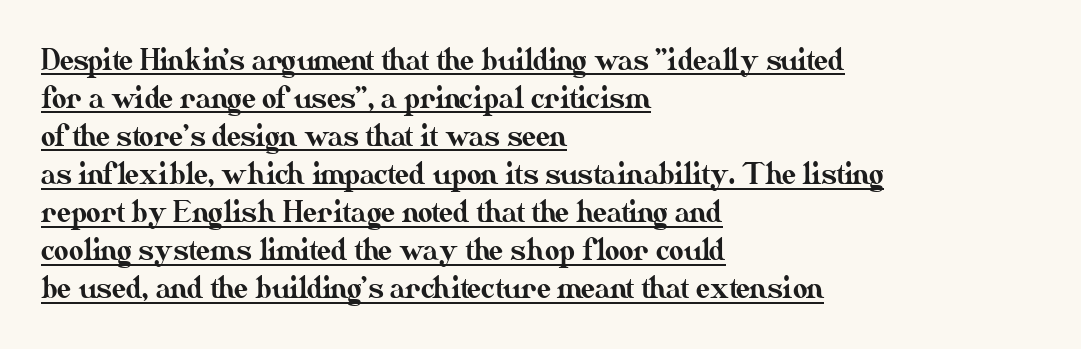
Do the characters align in a grid? No, the font is proportional. This rendering features underlined lettering. All the whitespace from short lines collects on the right. You could call the tracking neutral — neither tight nor loose. Vertical spacing — default.
